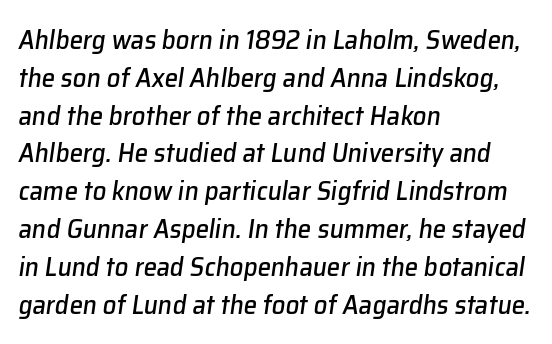
Q: Is the text italic (slanted)? A: Yes, it leans right by about 8 degrees.
Q: Is the text underlined? A: No.
Q: How is the paragraph aligned? A: Left-aligned.
Q: Is the spacing between letters normal or unusually wide? A: Normal.
Q: Is the spacing between lines tight, normal or loose? A: Normal.
